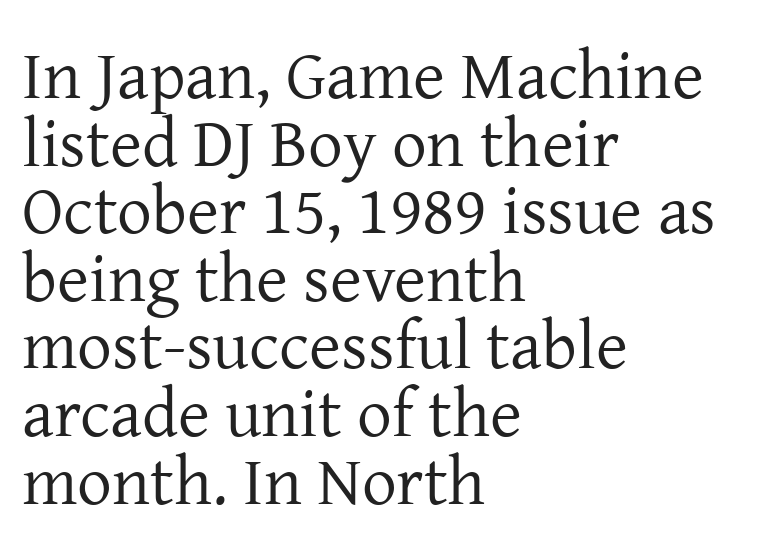
The strokes carry an ordinary text weight at most. Every stem runs plumb, perpendicular to the baseline. Tracking value appears to be zero — textbook default spacing. The designer dialed line spacing down below the default. The text block is weighted toward the left margin, trailing off unevenly rightward. A clean baseline with only descenders dipping below it.
